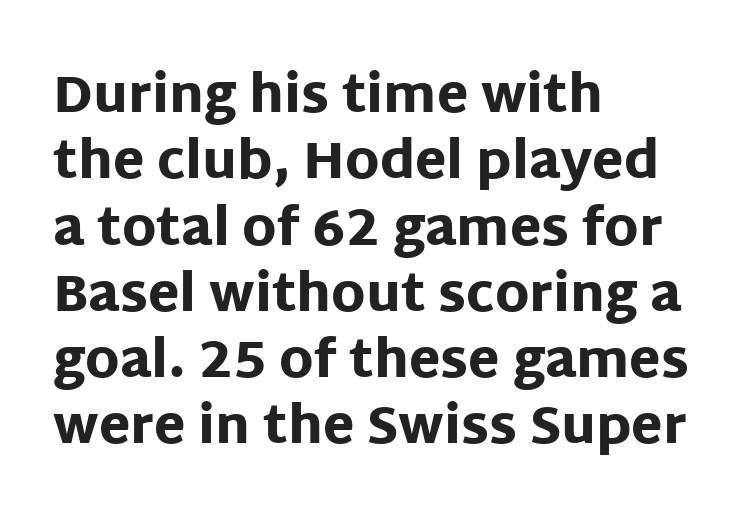
{"serif": "no", "italic": "no", "bold": "yes", "weight": "heavy", "width": "normal", "stroke_contrast": "low", "x_height": "large", "monospaced": "no", "underline": "no", "align": "left", "line_spacing": "normal", "line_spacing_ratio": 1.3, "letter_spacing": "normal", "letter_spacing_em": 0.0, "glyph_px": 51}
